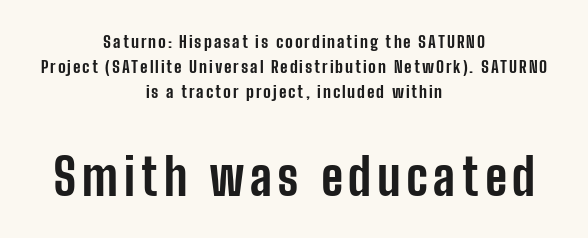
The image shows 50 px bold, condensed sans-serif type, upright; set centered, normal line spacing (1.47x), not underlined; the second (bottom) block is 2.94x larger; low stroke contrast and a medium x-height.
